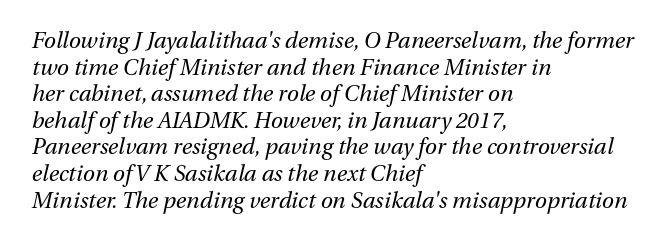
Q: Is the text bold? A: No.
Q: Is the text italic (slanted)? A: Yes, it leans right by about 13 degrees.
Q: Is the text underlined? A: No.
Q: How is the paragraph aligned? A: Left-aligned.
Q: Is the spacing between letters normal or unusually wide? A: Normal.
